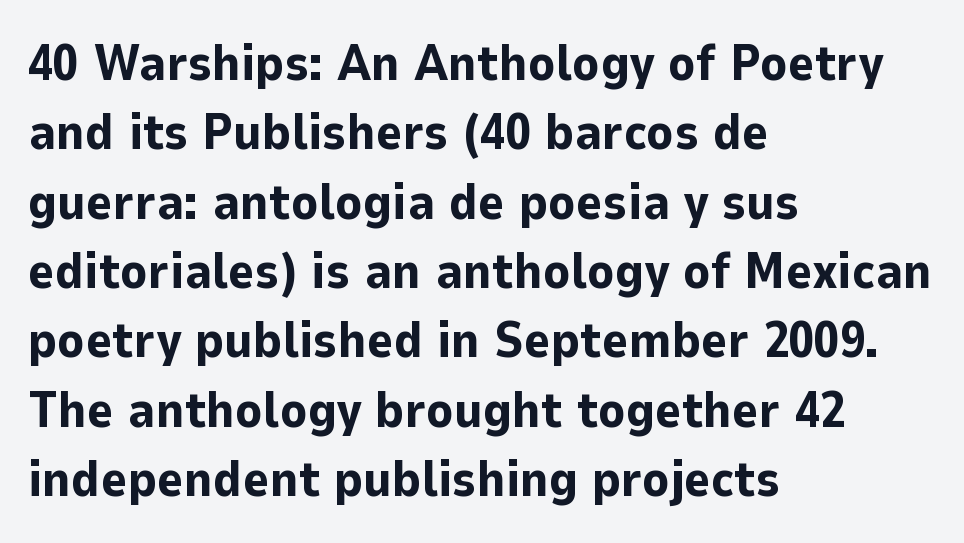
{"serif": "no", "italic": "no", "bold": "yes", "weight": "bold", "width": "normal", "stroke_contrast": "low", "x_height": "medium", "monospaced": "no", "underline": "no", "align": "left", "line_spacing": "normal", "line_spacing_ratio": 1.36, "letter_spacing": "normal", "letter_spacing_em": 0.0, "glyph_px": 51}
